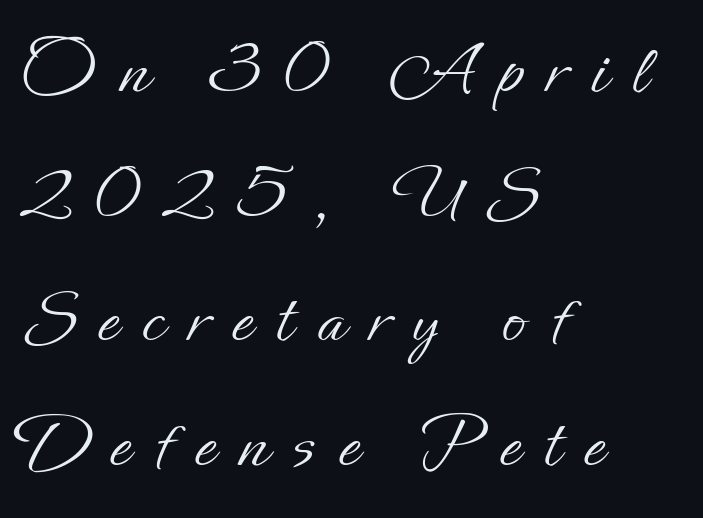
{"bold": "no", "weight": "light", "width": "normal", "stroke_contrast": "low", "x_height": "small", "monospaced": "no", "underline": "no", "align": "left", "line_spacing": "normal", "line_spacing_ratio": 1.62, "letter_spacing": "wide", "letter_spacing_em": 0.31, "glyph_px": 77}
